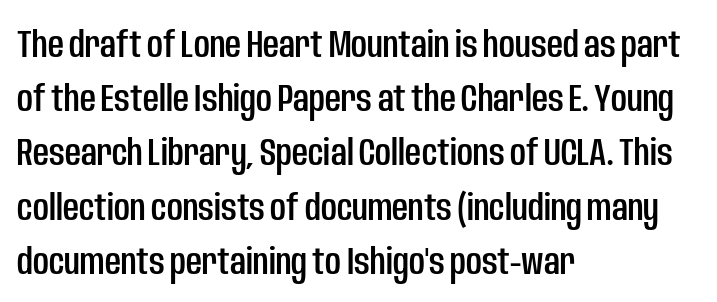
The image shows 39 px condensed sans-serif type, upright; set left-aligned, normal line spacing (1.39x), normal letter spacing, not underlined; low stroke contrast and a large x-height.
